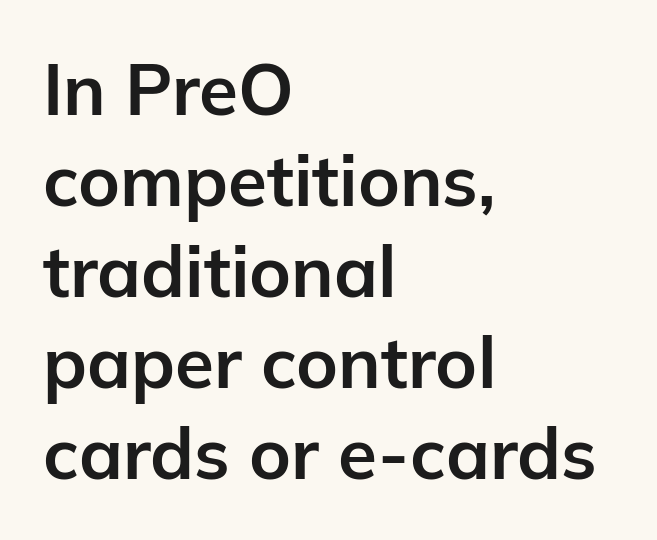
Q: Is the text bold? A: Yes.
Q: Is the text italic (slanted)? A: No, it is upright.
Q: Is the typeface a serif or a sans-serif typeface? A: Sans-serif.
Q: Is the text underlined? A: No.
Q: How is the paragraph aligned? A: Left-aligned.
Q: Is the spacing between letters normal or unusually wide? A: Normal.
Q: Is the spacing between lines tight, normal or loose? A: Normal.
Q: Width (condensed, normal, or wide)? A: Normal.
Q: Stroke contrast? A: Low.
Q: x-height? A: Medium.
Q: Monospaced? A: No.
